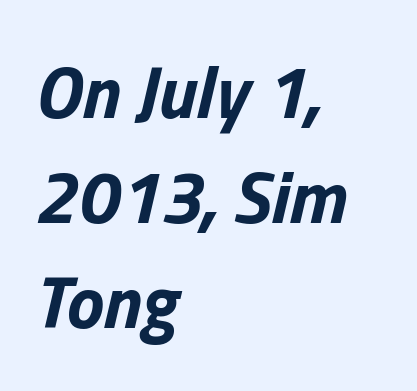
The image shows 75 px bold type, italic (leaning right); set left-aligned, normal line spacing (1.4x), normal letter spacing, not underlined; low stroke contrast and a medium x-height.
